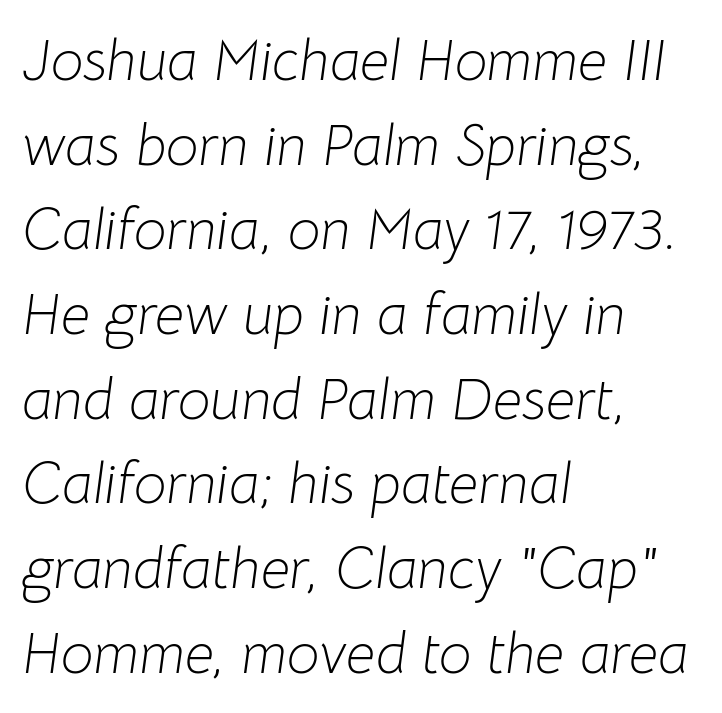
{"italic": "yes", "lean": "right", "slant_degrees": 8, "bold": "no", "weight": "light", "width": "normal", "stroke_contrast": "low", "x_height": "medium", "monospaced": "no", "underline": "no", "align": "left", "line_spacing": "normal", "line_spacing_ratio": 1.46, "letter_spacing": "normal", "letter_spacing_em": 0.0, "glyph_px": 58}
